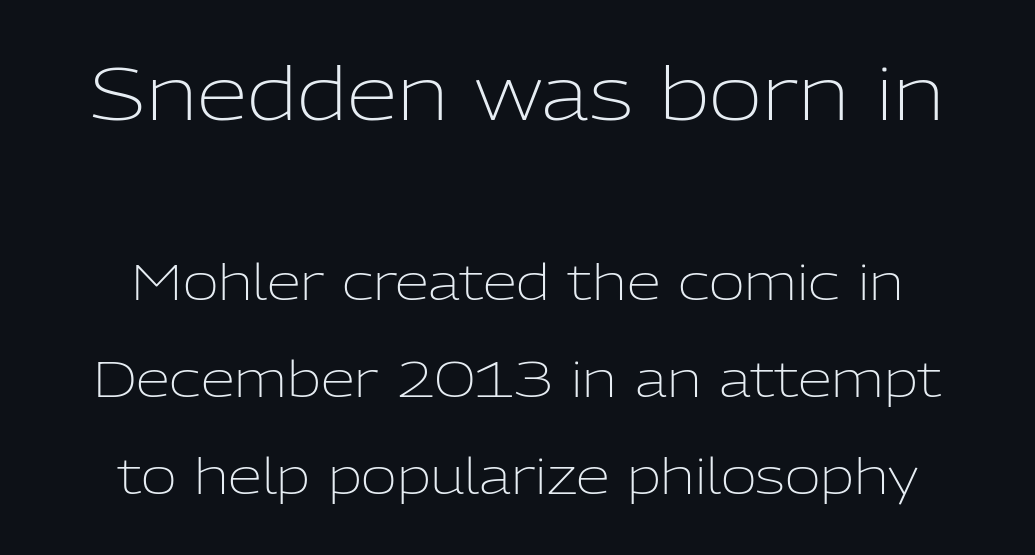
Q: Is the text bold? A: No.
Q: Is the text italic (slanted)? A: No, it is upright.
Q: Is the typeface a serif or a sans-serif typeface? A: Sans-serif.
Q: Is the text underlined? A: No.
Q: Is the spacing between letters normal or unusually wide? A: Normal.
Q: Is the spacing between lines tight, normal or loose? A: Loose.
Q: Which block of text is set in a larger size, the first (top) or the second (bottom)? A: The first (top) one.
Q: Width (condensed, normal, or wide)? A: Normal.
Q: Stroke contrast? A: Low.
Q: x-height? A: Medium.
Q: Monospaced? A: No.
